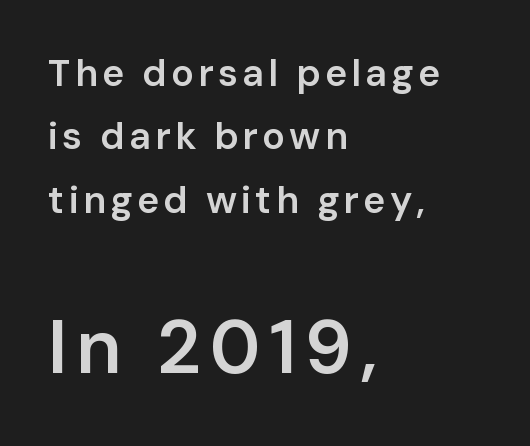
The image shows 75 px semibold sans-serif type, upright; set left-aligned, normal line spacing (1.67x), not underlined; the second (bottom) block is 1.97x larger; low stroke contrast and a medium x-height.
